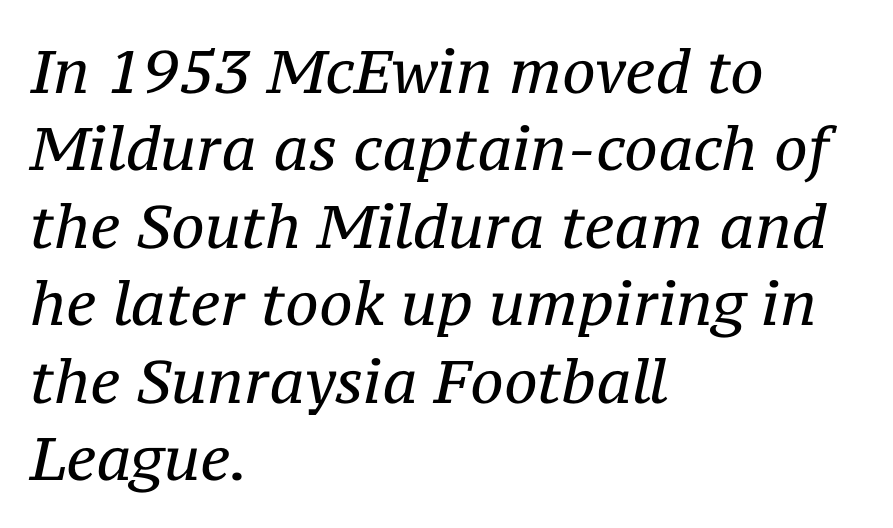
The image shows 60 px regular-weight serif type, italic (leaning right); set left-aligned, normal line spacing (1.29x), normal letter spacing, not underlined; medium stroke contrast and a medium x-height.
